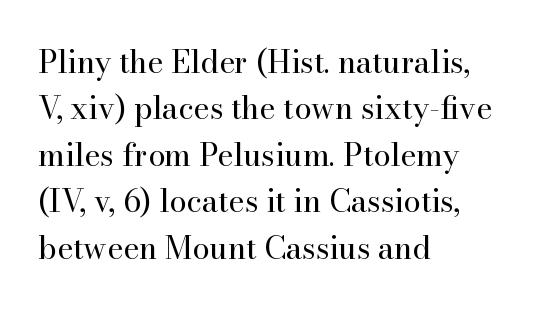
The image shows 31 px regular-weight serif type, upright; set left-aligned, normal line spacing (1.5x), normal letter spacing, not underlined; high stroke contrast and a small x-height.
